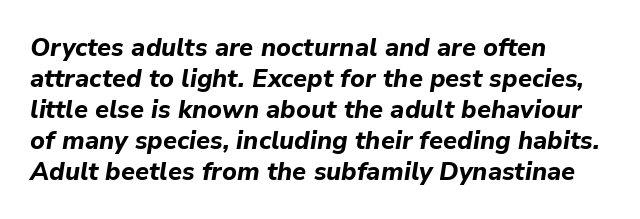
{"italic": "yes", "lean": "right", "slant_degrees": 9, "bold": "yes", "underline": "no", "align": "left", "line_spacing_ratio": 1.24, "letter_spacing": "normal", "letter_spacing_em": 0.0, "glyph_px": 25}
